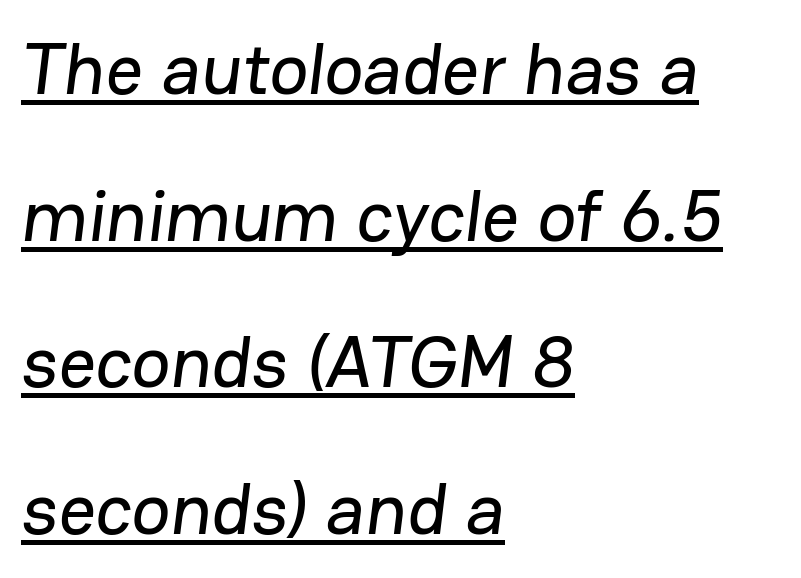
{"serif": "no", "width": "normal", "stroke_contrast": "low", "x_height": "medium", "monospaced": "no", "underline": "yes", "align": "left", "line_spacing": "loose", "line_spacing_ratio": 2.01, "letter_spacing": "normal", "letter_spacing_em": 0.0, "glyph_px": 73}
